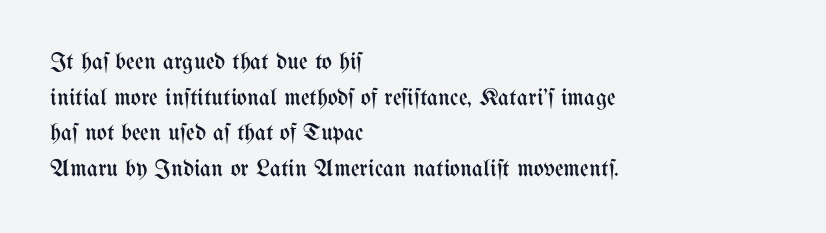
{"italic": "no", "bold": "no", "underline": "no", "align": "left", "line_spacing": "normal", "line_spacing_ratio": 1.48, "letter_spacing": "normal", "letter_spacing_em": 0.0, "glyph_px": 24}
